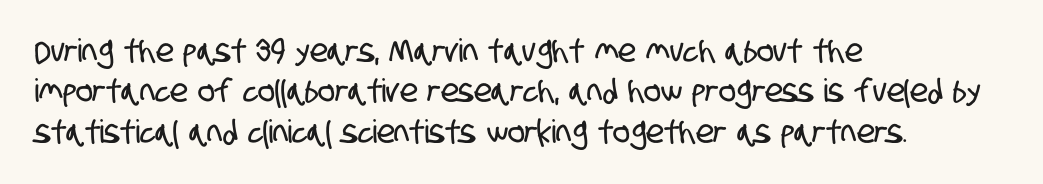
Q: Is the typeface a serif or a sans-serif typeface? A: Sans-serif.
Q: Is the text underlined? A: No.
Q: How is the paragraph aligned? A: Left-aligned.
Q: Is the spacing between letters normal or unusually wide? A: Normal.
Q: Is the spacing between lines tight, normal or loose? A: Normal.
Q: Width (condensed, normal, or wide)? A: Condensed.
Q: Stroke contrast? A: Low.
Q: x-height? A: Large.
Q: Monospaced? A: No.
